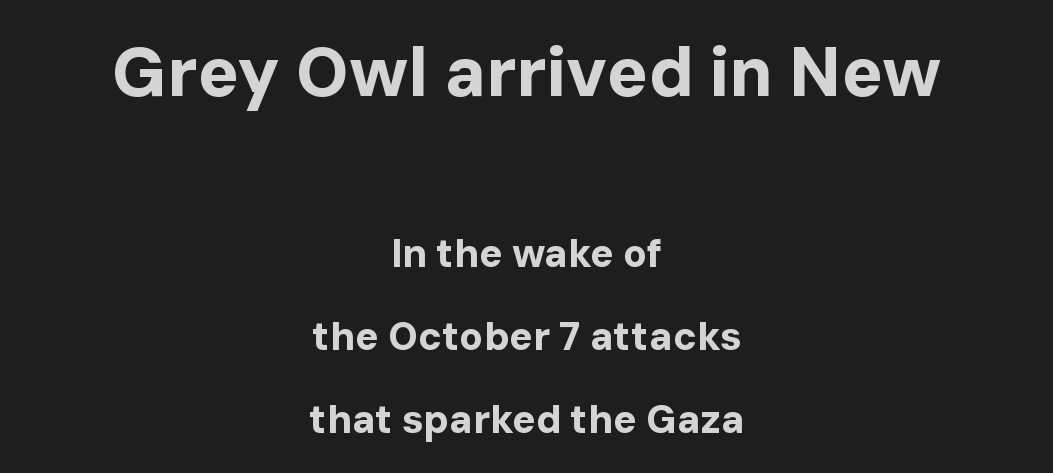
Q: Is the text bold? A: Yes.
Q: Is the text italic (slanted)? A: No, it is upright.
Q: Is the typeface a serif or a sans-serif typeface? A: Sans-serif.
Q: Is the text underlined? A: No.
Q: How is the paragraph aligned? A: Centered.
Q: Is the spacing between letters normal or unusually wide? A: Normal.
Q: Is the spacing between lines tight, normal or loose? A: Loose.
Q: Which block of text is set in a larger size, the first (top) or the second (bottom)? A: The first (top) one.
Q: Width (condensed, normal, or wide)? A: Normal.
Q: Stroke contrast? A: Low.
Q: x-height? A: Medium.
Q: Monospaced? A: No.
